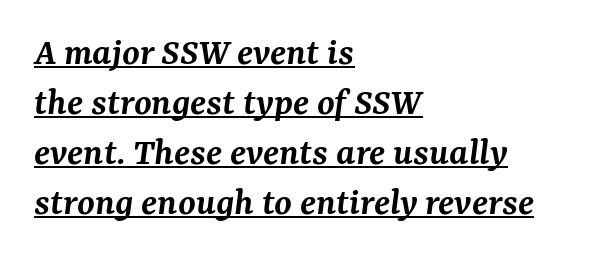
Underlined type. Is this a sans? No — the strokes have serifs. The passage shown stacks its lines at a standard gap. It's the slanting kind of type.
